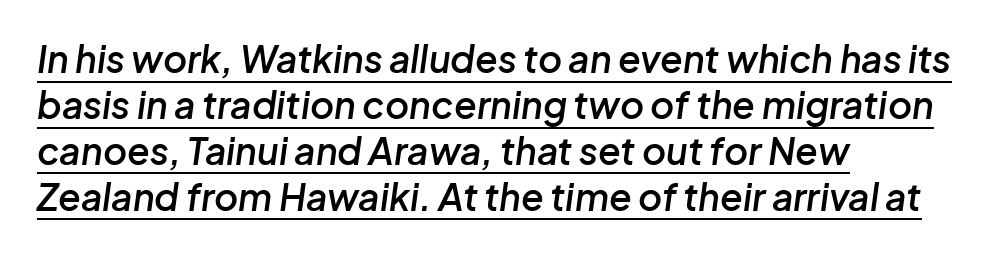
{"italic": "yes", "lean": "right", "slant_degrees": 8, "bold": "semi", "weight": "semibold", "width": "normal", "stroke_contrast": "low", "x_height": "medium", "monospaced": "no", "underline": "yes", "align": "left", "line_spacing_ratio": 1.24, "letter_spacing": "normal", "letter_spacing_em": 0.0, "glyph_px": 37}
